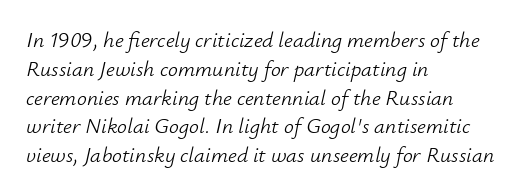
Notice how the passage keeps a crisp vertical edge on the left only. Is this a heavy cut? Hardly; it is regular or lighter. The space beneath each line is pristine and unruled. Evenly set lines give the paragraph a standard silhouette.
